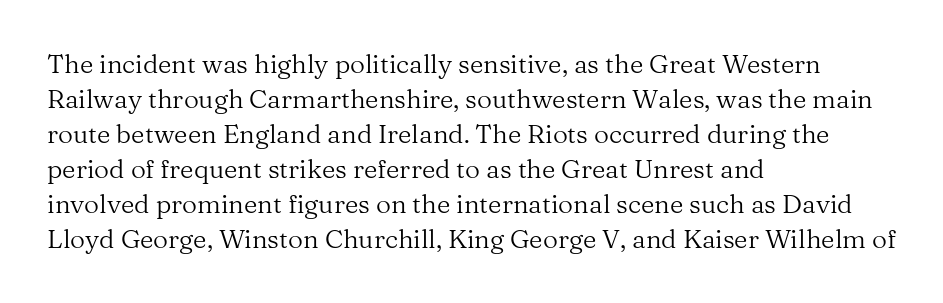
{"italic": "no", "bold": "no", "underline": "no", "align": "left", "line_spacing": "normal", "line_spacing_ratio": 1.35, "letter_spacing": "normal", "letter_spacing_em": 0.0, "glyph_px": 26}
